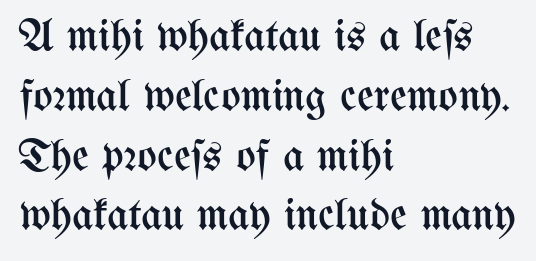
Q: Is the text bold? A: No.
Q: Is the text italic (slanted)? A: No, it is upright.
Q: Is the text underlined? A: No.
Q: How is the paragraph aligned? A: Left-aligned.
Q: Is the spacing between letters normal or unusually wide? A: Normal.
Q: Is the spacing between lines tight, normal or loose? A: Normal.
Q: Width (condensed, normal, or wide)? A: Condensed.
Q: Stroke contrast? A: Medium.
Q: x-height? A: Medium.
Q: Monospaced? A: No.
